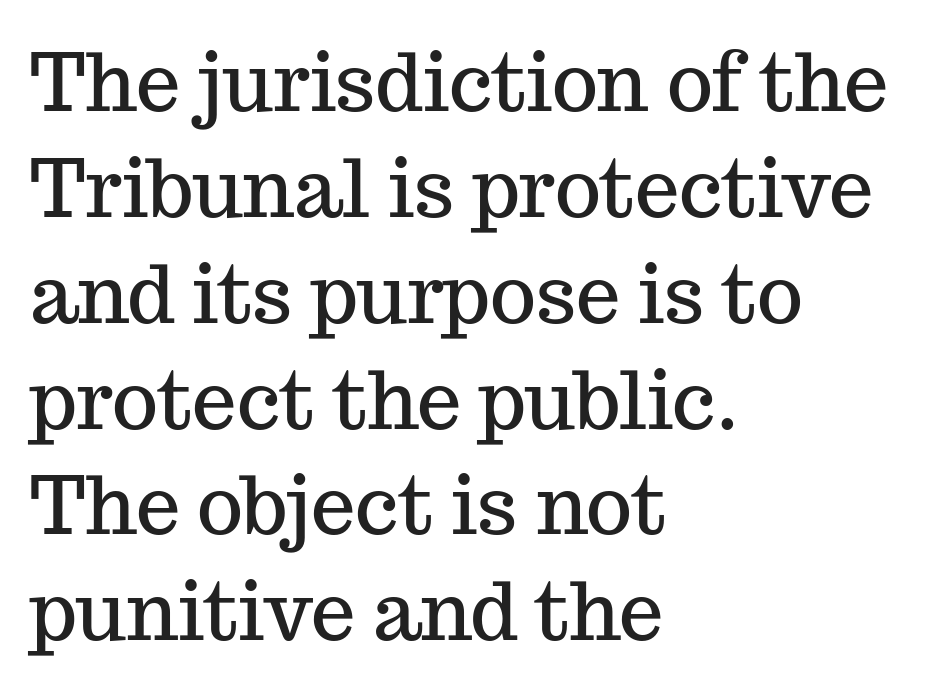
Q: Is the text italic (slanted)? A: No, it is upright.
Q: Is the typeface a serif or a sans-serif typeface? A: Serif.
Q: Is the text underlined? A: No.
Q: How is the paragraph aligned? A: Left-aligned.
Q: Is the spacing between letters normal or unusually wide? A: Normal.
Q: Is the spacing between lines tight, normal or loose? A: Normal.
Q: Width (condensed, normal, or wide)? A: Normal.
Q: Stroke contrast? A: Medium.
Q: x-height? A: Medium.
Q: Monospaced? A: No.
